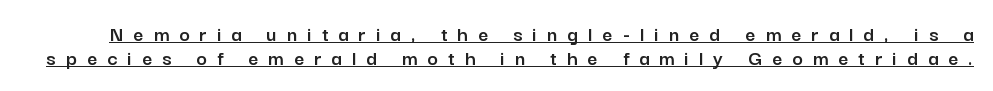
The image shows 22 px text type, upright; set tight line spacing (1.08x), unusually wide letter spacing (+0.46 em), underlined.
